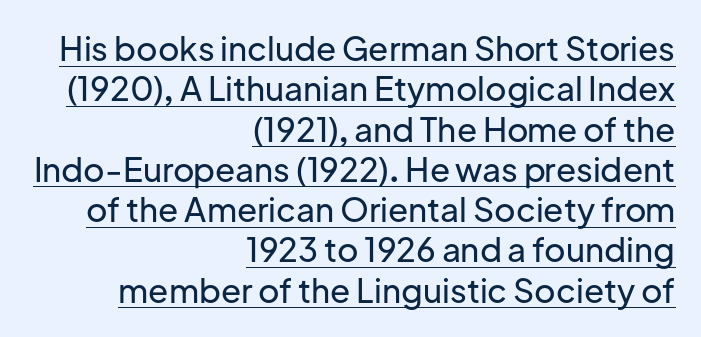
The rendering uses natural spacing where letterforms have individual widths. The paragraph has a hard right edge and a soft left edge. Unlike a traditional serif, this face leaves its strokes unadorned. Does the lettering tilt? It doesn't — this is upright.
